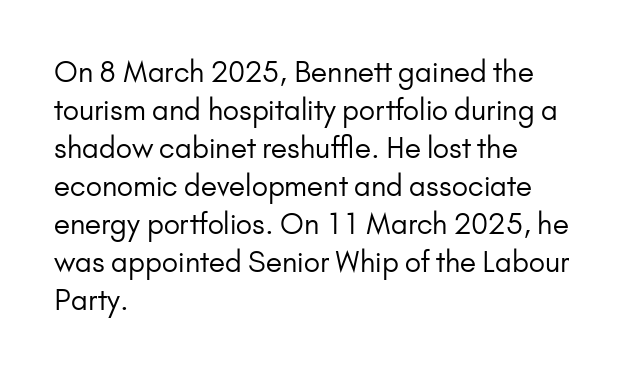
The image shows 28 px regular-weight sans-serif type, upright; set left-aligned, normal line spacing (1.36x), normal letter spacing, not underlined; low stroke contrast and a small x-height.
